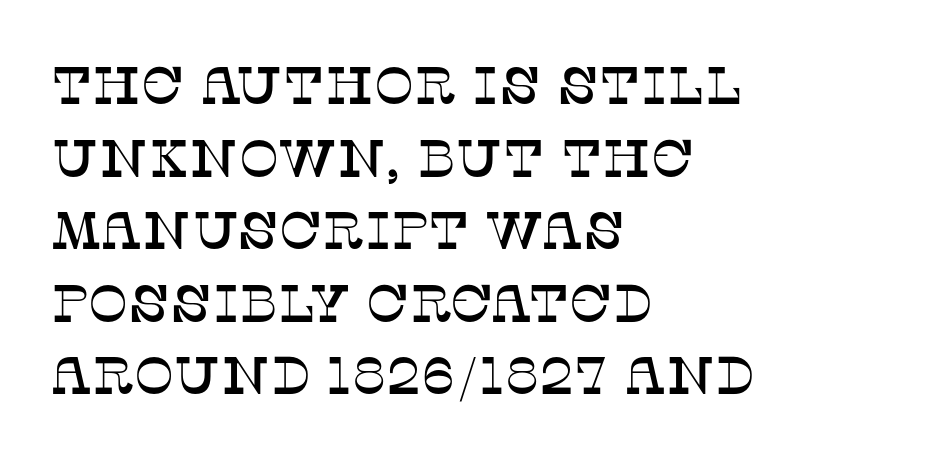
Q: Is the text italic (slanted)? A: No, it is upright.
Q: Is the typeface a serif or a sans-serif typeface? A: Serif.
Q: Is the text underlined? A: No.
Q: How is the paragraph aligned? A: Left-aligned.
Q: Is the spacing between letters normal or unusually wide? A: Normal.
Q: Is the spacing between lines tight, normal or loose? A: Normal.
Q: Width (condensed, normal, or wide)? A: Normal.
Q: Stroke contrast? A: Low.
Q: x-height? A: Large.
Q: Monospaced? A: No.
